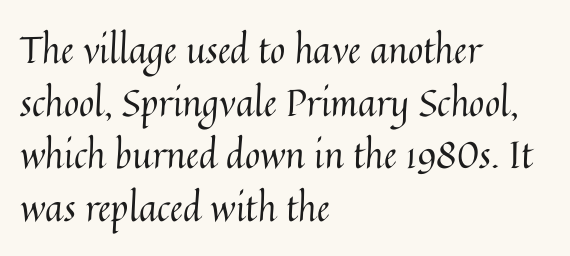
{"bold": "no", "weight": "regular", "width": "normal", "stroke_contrast": "medium", "x_height": "medium", "monospaced": "no", "underline": "no", "align": "left", "line_spacing": "normal", "line_spacing_ratio": 1.42, "letter_spacing": "normal", "letter_spacing_em": 0.0, "glyph_px": 37}
